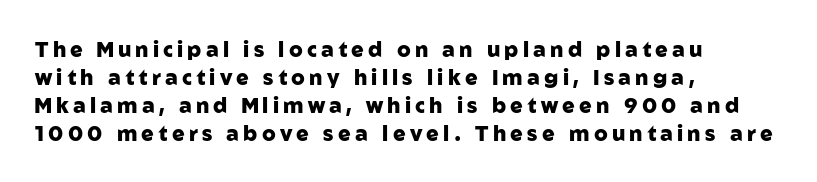
The image shows 21 px bold type, upright; set left-aligned, normal line spacing (1.34x), unusually wide letter spacing (+0.2 em), not underlined.
